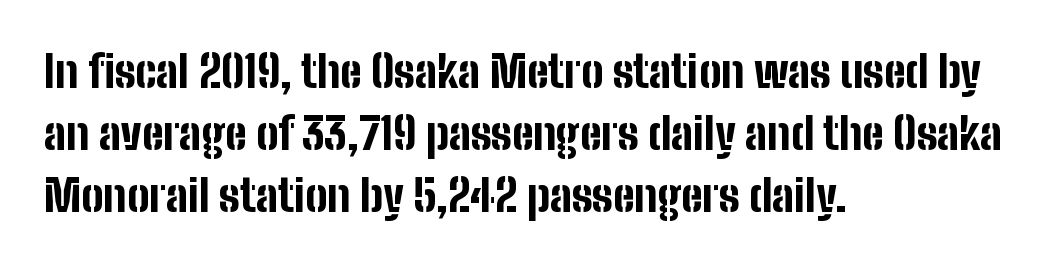
The gap between lines stays unmarked. Are there feet on the stems? There aren't — it's a sans. Normally led — the rows are evenly, conventionally spaced. Layout note: lines flush left. The tracking reads as untouched default to a designer's eye. Is this a fixed-width face? No — the glyphs have proportional, varying widths.
